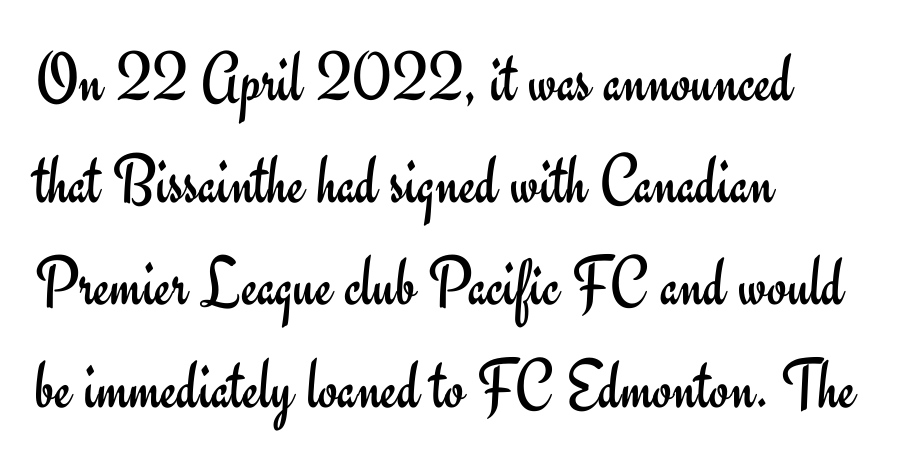
These lines sit exactly where default settings would place them. The lines in this sample share a left origin and differ only in where they stop. What kind of face is this? One without serifs — a sans. A quiet, ordinary-to-light weight characterises the typeface. The face used here is proportionally spaced, like ordinary book or web type.
